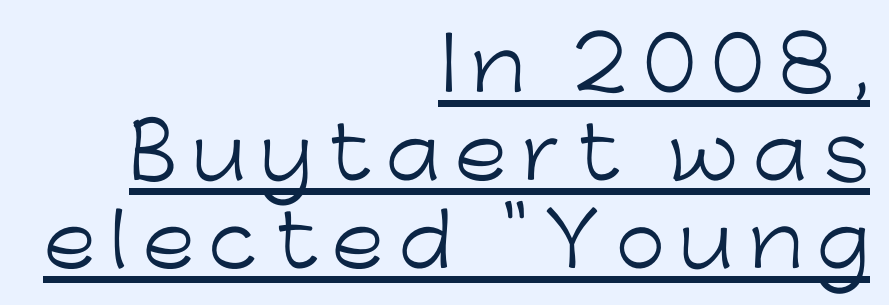
Q: Is the text bold? A: No.
Q: Is the text italic (slanted)? A: No, it is upright.
Q: Is the typeface a serif or a sans-serif typeface? A: Sans-serif.
Q: Is the text underlined? A: Yes.
Q: How is the paragraph aligned? A: Right-aligned.
Q: Is the spacing between letters normal or unusually wide? A: Unusually wide.
Q: Width (condensed, normal, or wide)? A: Normal.
Q: Stroke contrast? A: Low.
Q: x-height? A: Medium.
Q: Monospaced? A: No.
